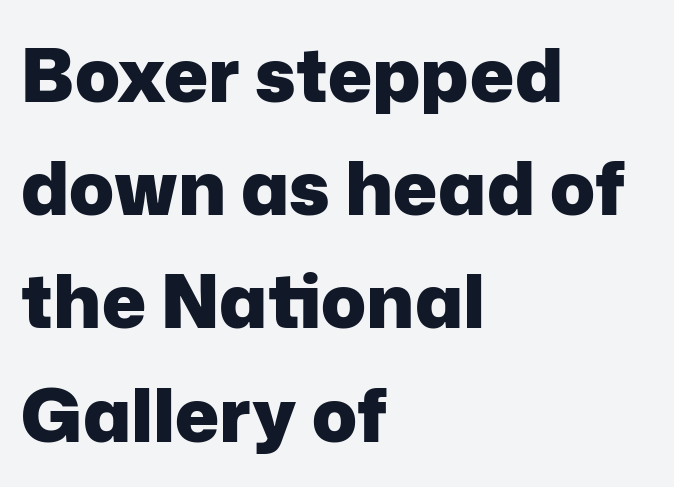
The image shows 74 px heavy sans-serif type, upright; set left-aligned, normal line spacing (1.53x), normal letter spacing, not underlined; low stroke contrast and a medium x-height.
